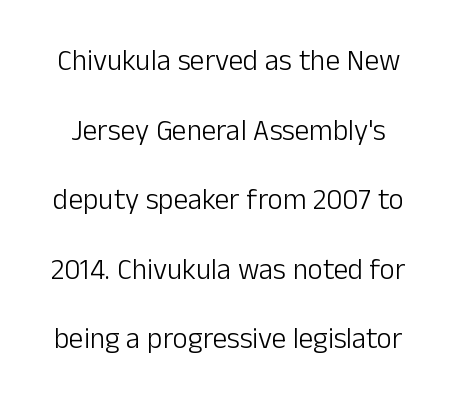
Beneath every word, the page is bare. Summary of weight: not heavy and not bold. The lines are spread far apart with generous leading. There is no visible air inserted between adjacent glyphs.
